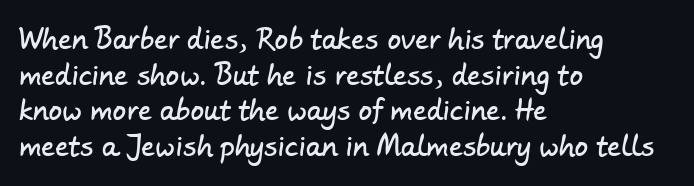
Q: Is the text underlined? A: No.
Q: How is the paragraph aligned? A: Left-aligned.
Q: Is the spacing between letters normal or unusually wide? A: Normal.
Q: Is the spacing between lines tight, normal or loose? A: Normal.
